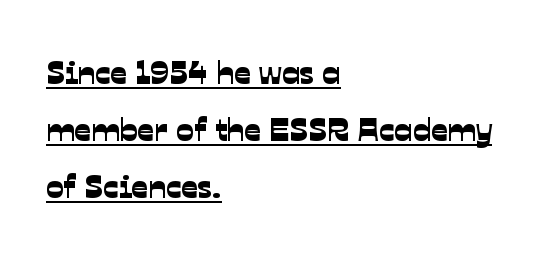
The image shows 33 px sans-serif type; set left-aligned, line spacing 1.73x, normal letter spacing, underlined; low stroke contrast and a medium x-height.
